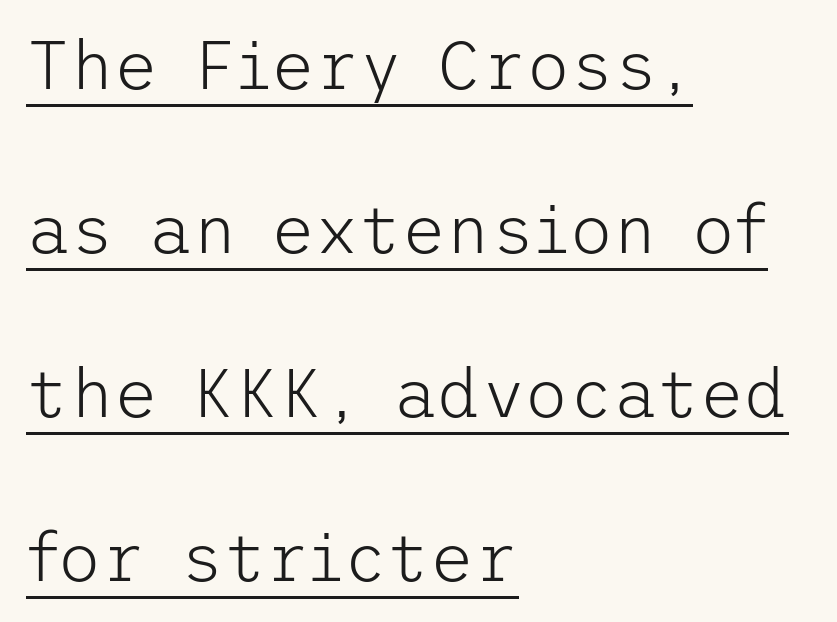
Q: Is the text bold? A: No.
Q: Is the text italic (slanted)? A: No, it is upright.
Q: Is the typeface a serif or a sans-serif typeface? A: Sans-serif.
Q: Is the text underlined? A: Yes.
Q: How is the paragraph aligned? A: Left-aligned.
Q: Is the spacing between letters normal or unusually wide? A: Normal.
Q: Is the spacing between lines tight, normal or loose? A: Loose.
Q: Width (condensed, normal, or wide)? A: Normal.
Q: Stroke contrast? A: Low.
Q: x-height? A: Medium.
